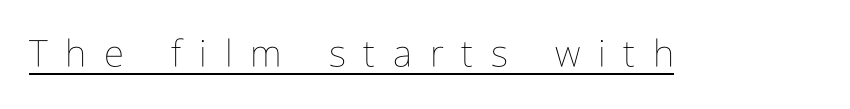
Q: Is the text bold? A: No.
Q: Is the text italic (slanted)? A: No, it is upright.
Q: Is the text underlined? A: Yes.
Q: Is the spacing between letters normal or unusually wide? A: Unusually wide.
Q: Width (condensed, normal, or wide)? A: Condensed.
Q: Stroke contrast? A: Low.
Q: x-height? A: Medium.
Q: Monospaced? A: No.
